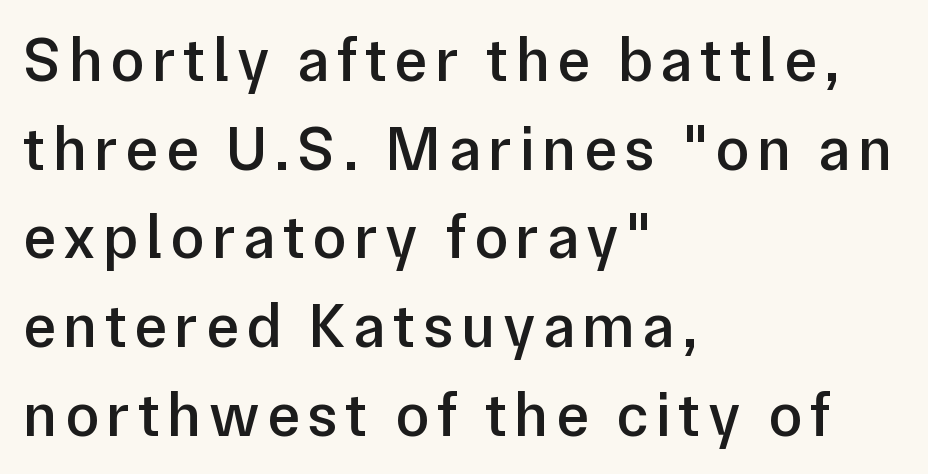
The image shows 62 px semibold sans-serif type, upright; set left-aligned, normal line spacing (1.43x), not underlined; low stroke contrast and a medium x-height.
